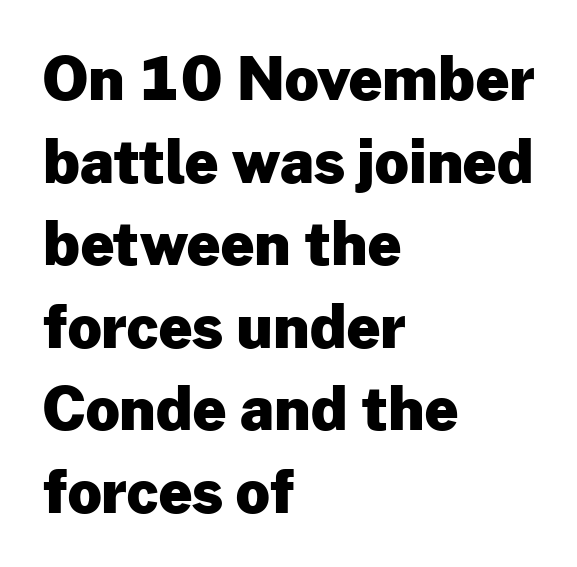
Think of a printed novel: that variable character pitch is what you see here. The space beneath each line is pristine and unruled. Caption: bold face, heavy strokes. You can tell from the bare stems that sans-serif type was used. Is there any slant? The stems are plumb. One glance says typical: line gaps are just what's usual.
